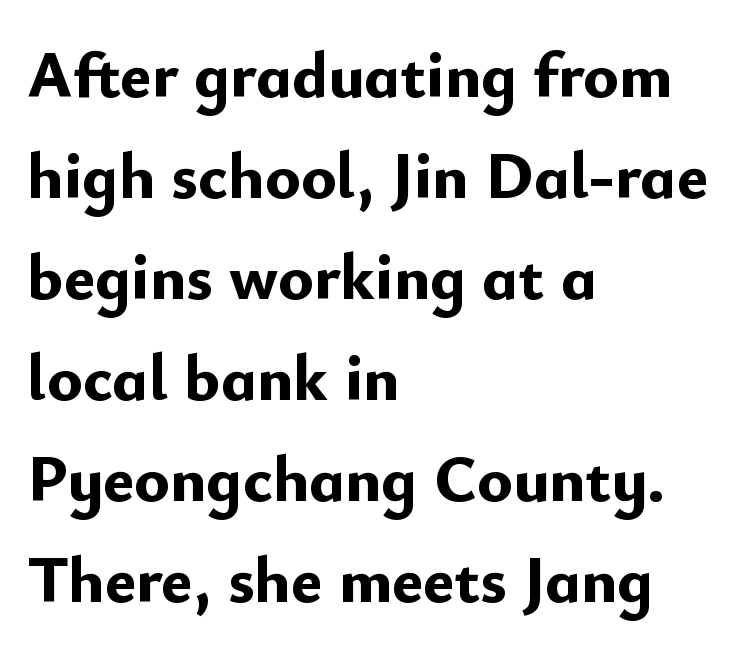
{"serif": "no", "italic": "no", "bold": "yes", "weight": "bold", "width": "normal", "stroke_contrast": "low", "x_height": "small", "monospaced": "no", "underline": "no", "align": "left", "line_spacing": "normal", "line_spacing_ratio": 1.53, "letter_spacing": "normal", "letter_spacing_em": 0.0, "glyph_px": 66}
